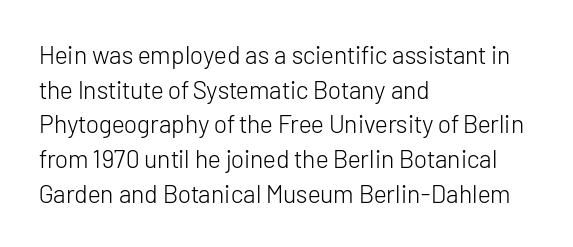
The image shows 25 px text type, upright; set left-aligned, normal line spacing (1.39x), normal letter spacing, not underlined.
